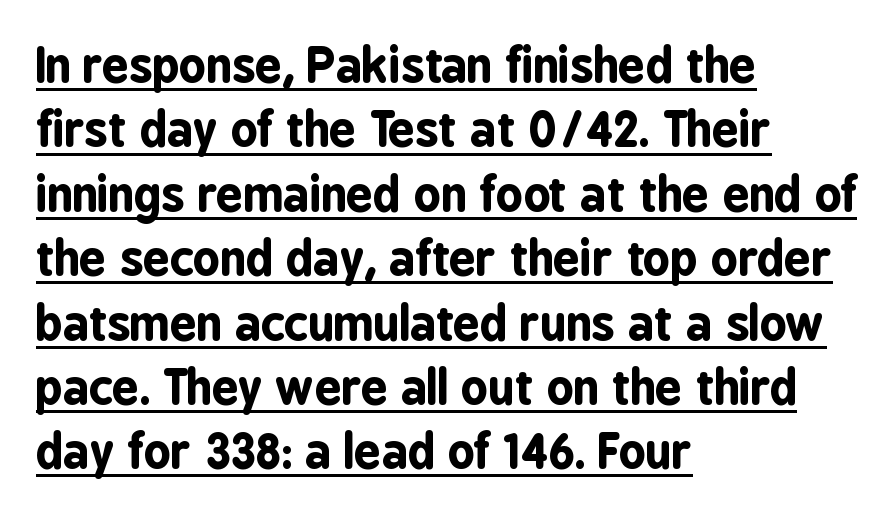
Q: Is the text bold? A: Yes.
Q: Is the text italic (slanted)? A: No, it is upright.
Q: Is the typeface a serif or a sans-serif typeface? A: Sans-serif.
Q: Is the text underlined? A: Yes.
Q: How is the paragraph aligned? A: Left-aligned.
Q: Is the spacing between letters normal or unusually wide? A: Normal.
Q: Is the spacing between lines tight, normal or loose? A: Normal.
Q: Width (condensed, normal, or wide)? A: Condensed.
Q: Stroke contrast? A: Low.
Q: x-height? A: Medium.
Q: Monospaced? A: No.
